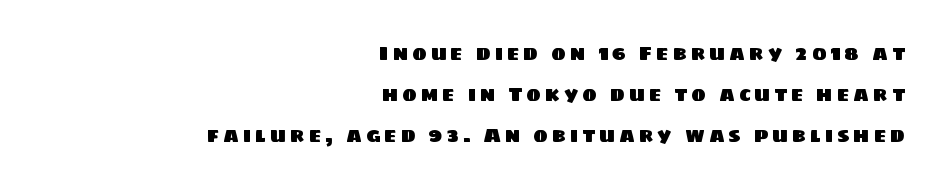
{"underline": "no", "align": "right", "line_spacing": "loose", "line_spacing_ratio": 2.04, "glyph_px": 20}
